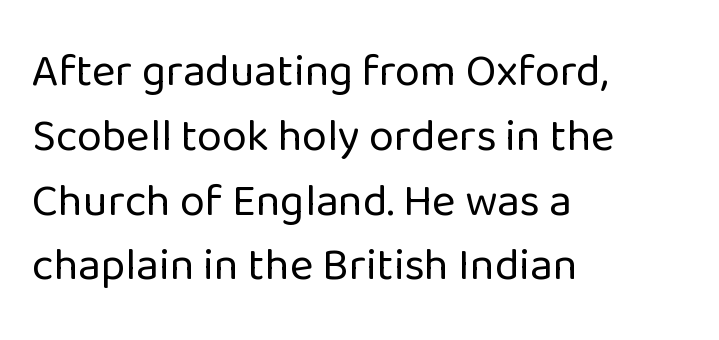
Q: Is the text bold? A: No.
Q: Is the text italic (slanted)? A: No, it is upright.
Q: Is the typeface a serif or a sans-serif typeface? A: Sans-serif.
Q: Is the text underlined? A: No.
Q: How is the paragraph aligned? A: Left-aligned.
Q: Is the spacing between letters normal or unusually wide? A: Normal.
Q: Is the spacing between lines tight, normal or loose? A: Normal.
Q: Width (condensed, normal, or wide)? A: Normal.
Q: Stroke contrast? A: Low.
Q: x-height? A: Medium.
Q: Monospaced? A: No.
